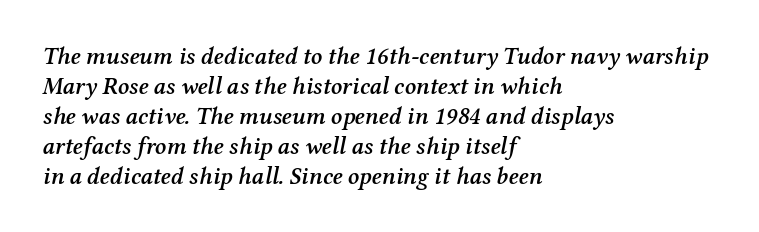
Q: Is the text bold? A: Semi-bold.
Q: Is the text italic (slanted)? A: Yes, it leans right by about 12 degrees.
Q: Is the text underlined? A: No.
Q: How is the paragraph aligned? A: Left-aligned.
Q: Is the spacing between letters normal or unusually wide? A: Normal.
Q: Is the spacing between lines tight, normal or loose? A: Normal.
